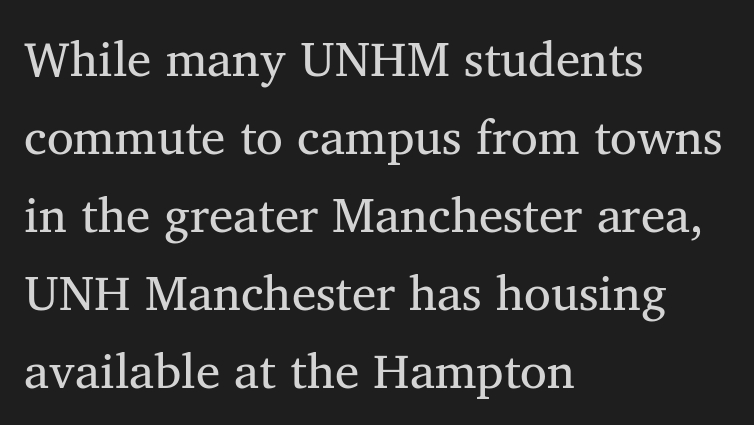
The image shows 49 px serif type, upright; set left-aligned, normal line spacing (1.59x), normal letter spacing, not underlined; medium stroke contrast and a medium x-height.
